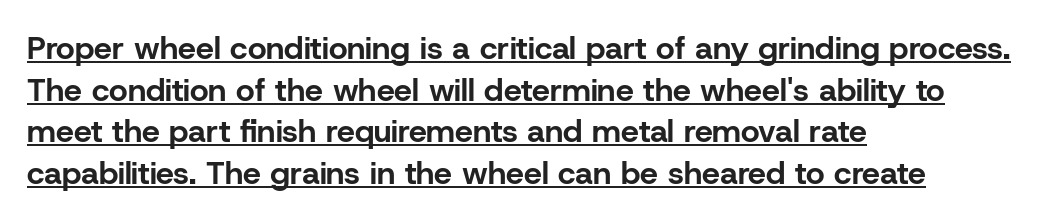
Q: Is the text bold? A: Yes.
Q: Is the text italic (slanted)? A: No, it is upright.
Q: Is the typeface a serif or a sans-serif typeface? A: Sans-serif.
Q: Is the text underlined? A: Yes.
Q: How is the paragraph aligned? A: Left-aligned.
Q: Is the spacing between letters normal or unusually wide? A: Normal.
Q: Is the spacing between lines tight, normal or loose? A: Normal.
Q: Width (condensed, normal, or wide)? A: Normal.
Q: Stroke contrast? A: Low.
Q: x-height? A: Medium.
Q: Monospaced? A: No.
